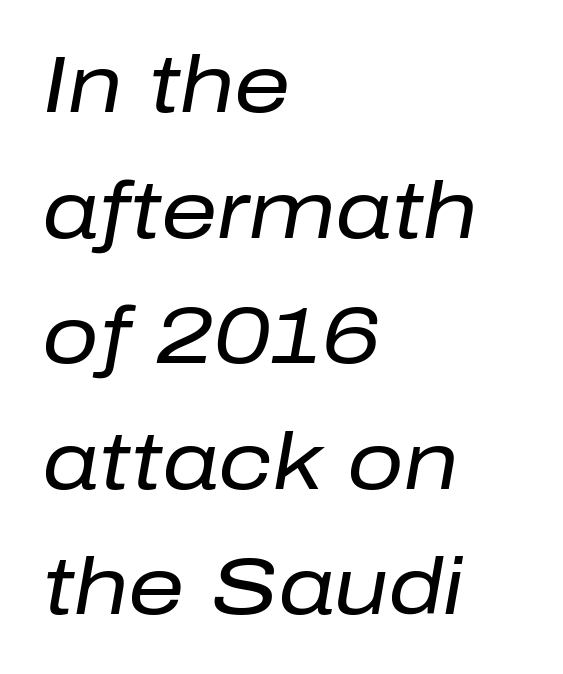
Q: Is the text bold? A: No.
Q: Is the text italic (slanted)? A: Yes, it leans right by about 10 degrees.
Q: Is the text underlined? A: No.
Q: How is the paragraph aligned? A: Left-aligned.
Q: Is the spacing between letters normal or unusually wide? A: Normal.
Q: Is the spacing between lines tight, normal or loose? A: Normal.
Q: Width (condensed, normal, or wide)? A: Normal.
Q: Stroke contrast? A: Low.
Q: x-height? A: Medium.
Q: Monospaced? A: No.
